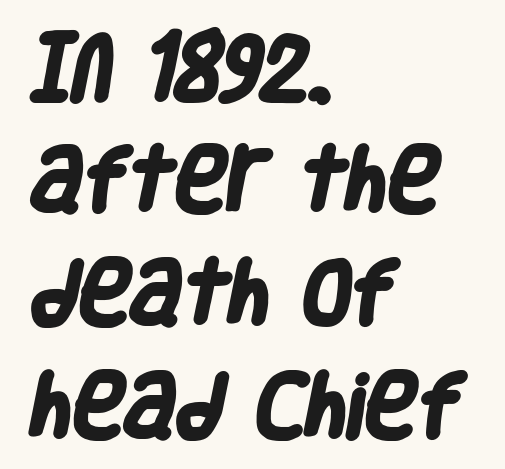
The image shows 71 px heavy, condensed sans-serif type; set left-aligned, normal line spacing (1.59x), normal letter spacing, not underlined; low stroke contrast and a large x-height.
